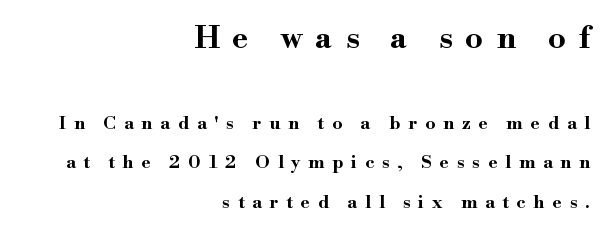
The leading is generous, giving the passage an open texture. You'd pick this weight for a headline — it's a proper bold. Posture: straight, roman, zero tilt. These lines are rendered in a variable-pitch font. Nobody drew a line under any word here.
